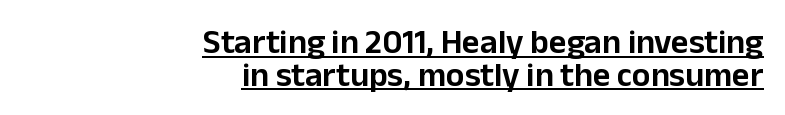
{"serif": "no", "italic": "no", "width": "normal", "stroke_contrast": "low", "x_height": "medium", "monospaced": "no", "underline": "yes", "align": "right", "line_spacing": "tight", "line_spacing_ratio": 0.96, "letter_spacing": "normal", "letter_spacing_em": 0.0, "glyph_px": 34}
